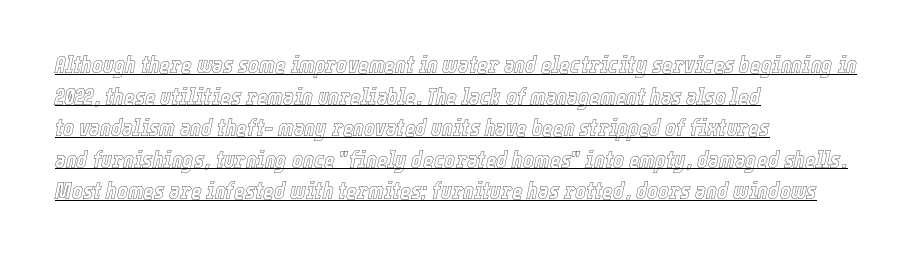
Q: Is the text italic (slanted)? A: Yes, it leans right by about 12 degrees.
Q: Is the text underlined? A: Yes.
Q: How is the paragraph aligned? A: Left-aligned.
Q: Is the spacing between letters normal or unusually wide? A: Normal.
Q: Is the spacing between lines tight, normal or loose? A: Normal.
